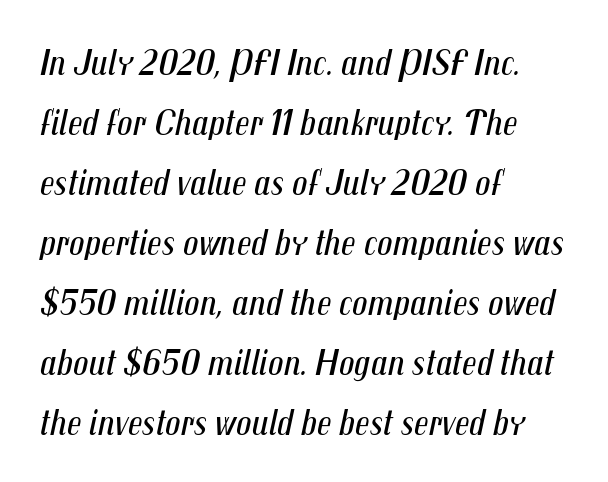
The image shows 38 px regular-weight, condensed type, italic (leaning right); set left-aligned, normal line spacing (1.58x), normal letter spacing, not underlined; medium stroke contrast and a medium x-height.
